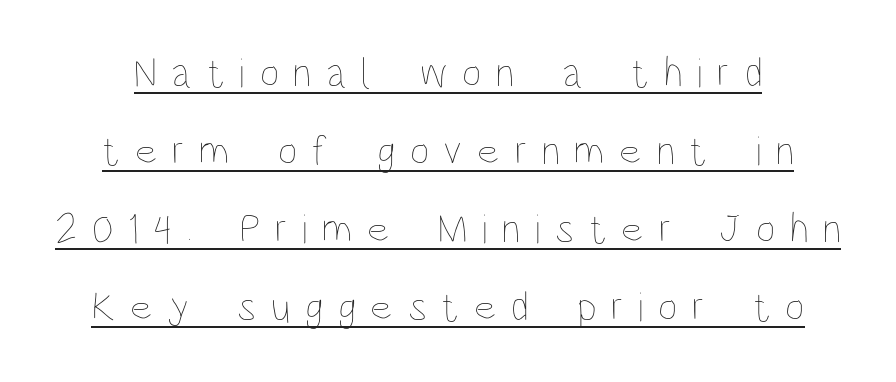
Weight class: somewhere from thin through regular. In designer terms, the underline attribute is active on this setting. Each letter keeps its own natural width here, so spacing adapts to shape. Tall strokes in this sample are plumb rather than angled.
